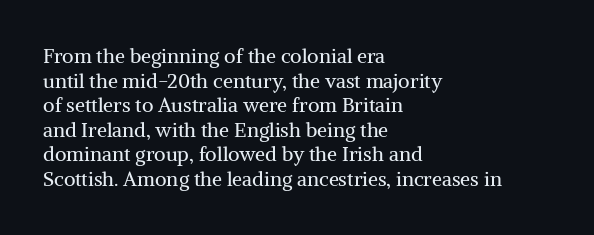
Q: Is the text bold? A: No.
Q: Is the text italic (slanted)? A: No, it is upright.
Q: Is the text underlined? A: No.
Q: How is the paragraph aligned? A: Left-aligned.
Q: Is the spacing between letters normal or unusually wide? A: Normal.
